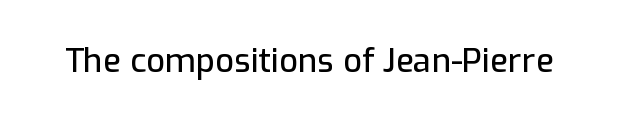
The image shows 33 px sans-serif type, upright; set normal letter spacing, not underlined; low stroke contrast and a medium x-height.
